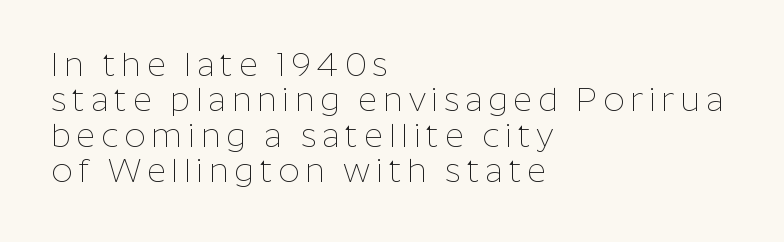
Q: Is the text bold? A: No.
Q: Is the text italic (slanted)? A: No, it is upright.
Q: Is the typeface a serif or a sans-serif typeface? A: Sans-serif.
Q: Is the text underlined? A: No.
Q: How is the paragraph aligned? A: Left-aligned.
Q: Is the spacing between lines tight, normal or loose? A: Tight.
Q: Width (condensed, normal, or wide)? A: Normal.
Q: Stroke contrast? A: Low.
Q: x-height? A: Medium.
Q: Monospaced? A: No.
